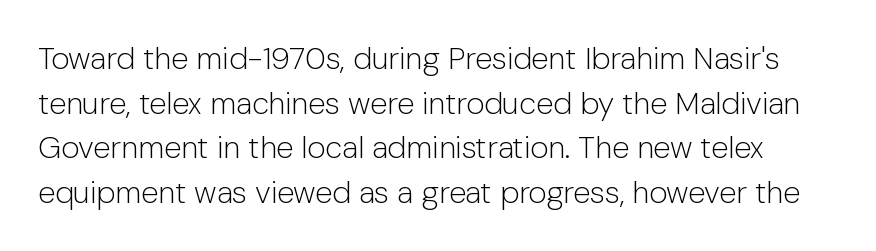
The image shows 31 px light sans-serif type, upright; set normal line spacing (1.44x), normal letter spacing, not underlined; low stroke contrast and a medium x-height.
